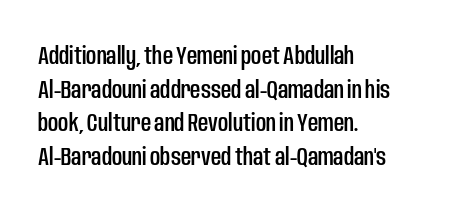
Caption: multi-line text, flush left, ragged right. The font's upright variant was chosen for this text. What stands out about the letter spacing? Nothing — it is the standard amount. Has an underline been added? It has not. This block has exactly the height ordinary leading produces.
